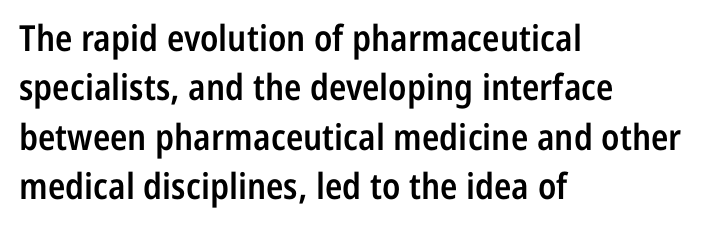
{"serif": "no", "italic": "no", "bold": "semi", "weight": "semibold", "width": "condensed", "stroke_contrast": "low", "x_height": "medium", "monospaced": "no", "underline": "no", "align": "left", "line_spacing": "normal", "line_spacing_ratio": 1.37, "letter_spacing": "normal", "letter_spacing_em": 0.0, "glyph_px": 36}
